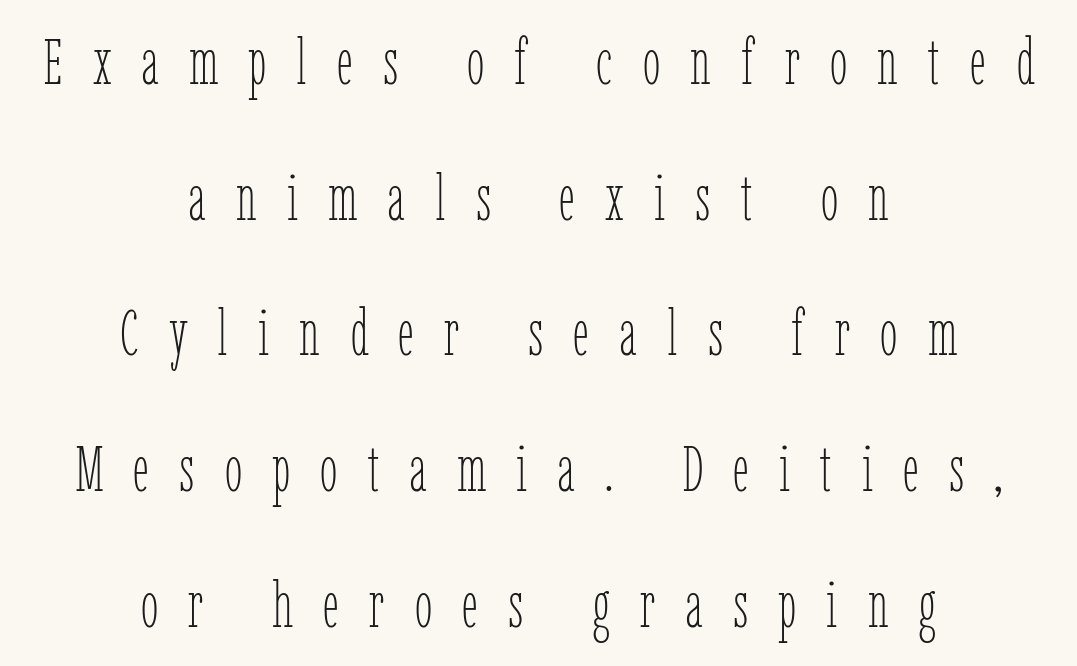
The image shows 64 px thin, condensed type, upright; set centered, loose line spacing (2.12x), unusually wide letter spacing (+0.47 em), not underlined; low stroke contrast and a medium x-height.
